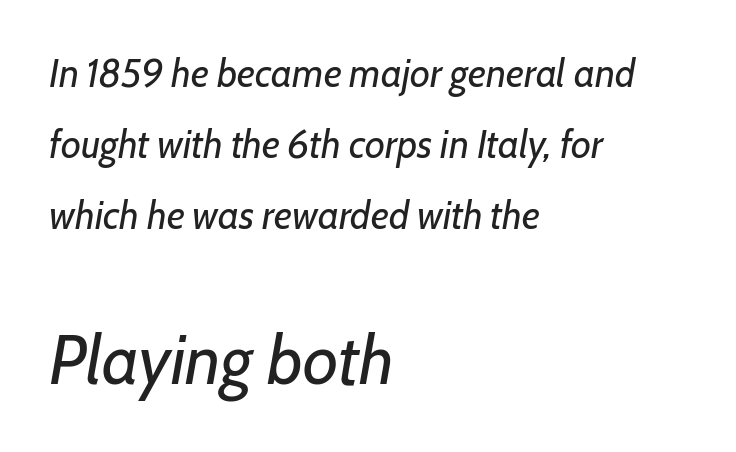
Q: Is the text bold? A: No.
Q: Is the text italic (slanted)? A: Yes, it leans right by about 7 degrees.
Q: Is the text underlined? A: No.
Q: How is the paragraph aligned? A: Left-aligned.
Q: Is the spacing between letters normal or unusually wide? A: Normal.
Q: Which block of text is set in a larger size, the first (top) or the second (bottom)? A: The second (bottom) one.
Q: Width (condensed, normal, or wide)? A: Normal.
Q: Stroke contrast? A: Low.
Q: x-height? A: Medium.
Q: Monospaced? A: No.
